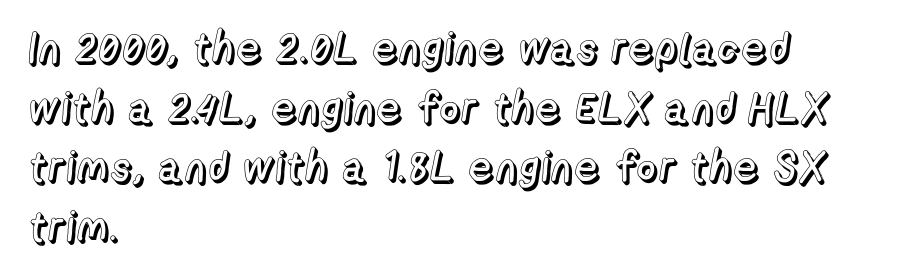
The image shows 42 px text type; set left-aligned, normal line spacing (1.42x), normal letter spacing, not underlined; a medium x-height.
